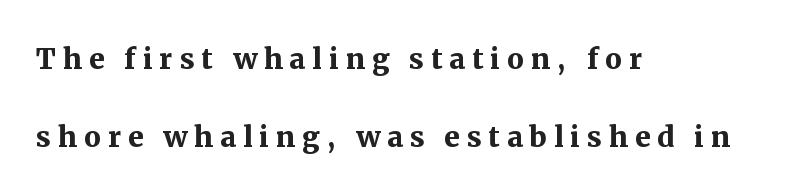
Q: Is the text bold? A: Yes.
Q: Is the text italic (slanted)? A: No, it is upright.
Q: Is the typeface a serif or a sans-serif typeface? A: Serif.
Q: Is the text underlined? A: No.
Q: How is the paragraph aligned? A: Left-aligned.
Q: Is the spacing between lines tight, normal or loose? A: Loose.
Q: Width (condensed, normal, or wide)? A: Normal.
Q: Stroke contrast? A: Medium.
Q: x-height? A: Medium.
Q: Monospaced? A: No.
